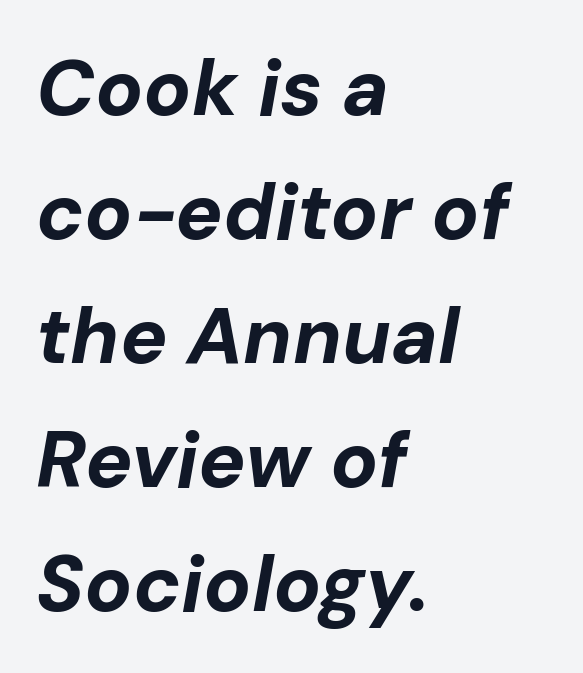
Q: Is the text bold? A: Yes.
Q: Is the text italic (slanted)? A: Yes, it leans right by about 10 degrees.
Q: Is the text underlined? A: No.
Q: How is the paragraph aligned? A: Left-aligned.
Q: Is the spacing between letters normal or unusually wide? A: Normal.
Q: Is the spacing between lines tight, normal or loose? A: Normal.
Q: Width (condensed, normal, or wide)? A: Normal.
Q: Stroke contrast? A: Low.
Q: x-height? A: Medium.
Q: Monospaced? A: No.
